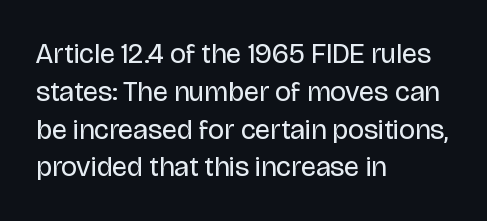
The image shows 28 px regular-weight sans-serif type, upright; set left-aligned, normal line spacing (1.35x), normal letter spacing, not underlined; low stroke contrast and a large x-height.
